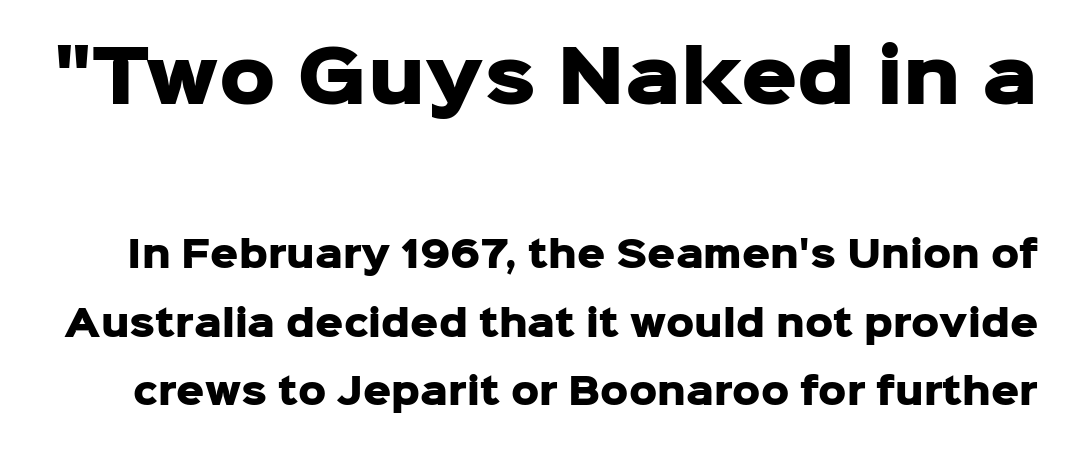
Q: Is the text bold? A: Yes.
Q: Is the text italic (slanted)? A: No, it is upright.
Q: Is the typeface a serif or a sans-serif typeface? A: Sans-serif.
Q: Is the text underlined? A: No.
Q: Is the spacing between letters normal or unusually wide? A: Normal.
Q: Is the spacing between lines tight, normal or loose? A: Loose.
Q: Which block of text is set in a larger size, the first (top) or the second (bottom)? A: The first (top) one.
Q: Width (condensed, normal, or wide)? A: Normal.
Q: Stroke contrast? A: Low.
Q: x-height? A: Medium.
Q: Monospaced? A: No.
